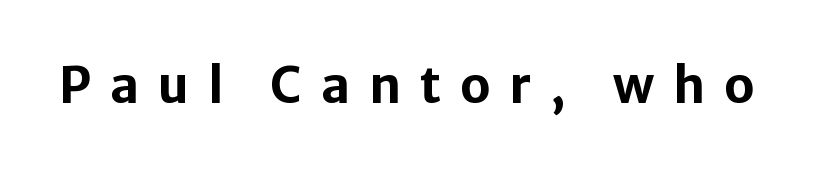
Q: Is the text bold? A: Yes.
Q: Is the text italic (slanted)? A: No, it is upright.
Q: Is the typeface a serif or a sans-serif typeface? A: Sans-serif.
Q: Is the text underlined? A: No.
Q: Is the spacing between letters normal or unusually wide? A: Unusually wide.
Q: Width (condensed, normal, or wide)? A: Normal.
Q: Stroke contrast? A: Low.
Q: x-height? A: Medium.
Q: Monospaced? A: No.
